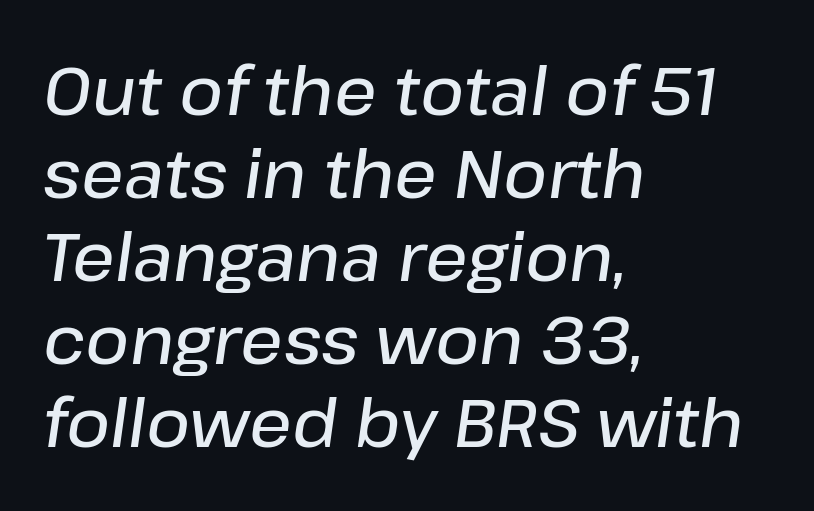
The image shows 67 px semibold type, italic (leaning right); set left-aligned, line spacing 1.24x, normal letter spacing, not underlined; low stroke contrast and a medium x-height.
